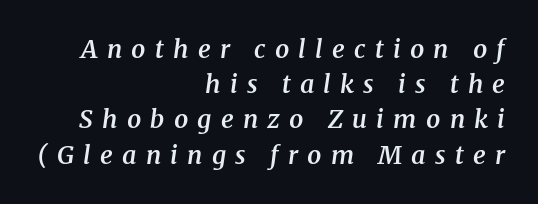
The image shows 25 px text type, italic (leaning right); set right-aligned, normal line spacing (1.41x), unusually wide letter spacing (+0.37 em), not underlined.
